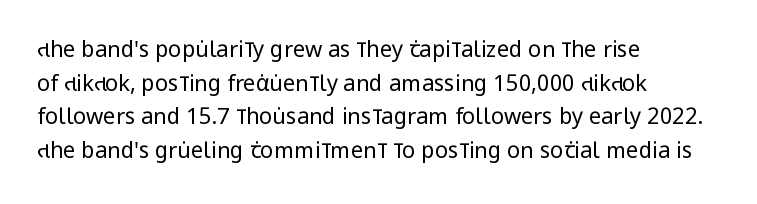
Q: Is the text bold? A: No.
Q: Is the text italic (slanted)? A: No, it is upright.
Q: Is the text underlined? A: No.
Q: How is the paragraph aligned? A: Left-aligned.
Q: Is the spacing between letters normal or unusually wide? A: Normal.
Q: Is the spacing between lines tight, normal or loose? A: Normal.
